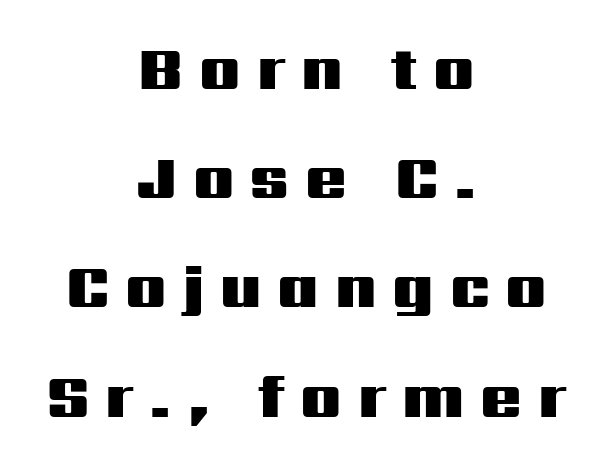
This is the regular roman posture of the typeface. Centered paragraph, ragged on both sides. Is this a fixed-width face? No — the glyphs have proportional, varying widths. A typesetter would label this face a sans. Underlining? Definitely not there. Characters follow at a spacing far wider than the type designer built in.
